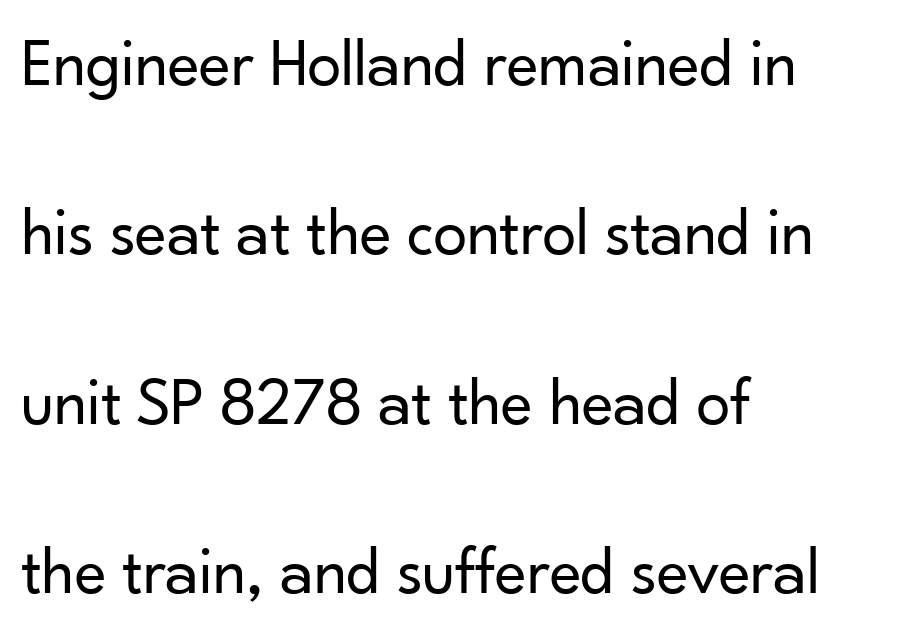
Q: Is the text bold? A: No.
Q: Is the text italic (slanted)? A: No, it is upright.
Q: Is the typeface a serif or a sans-serif typeface? A: Sans-serif.
Q: Is the text underlined? A: No.
Q: How is the paragraph aligned? A: Left-aligned.
Q: Is the spacing between letters normal or unusually wide? A: Normal.
Q: Is the spacing between lines tight, normal or loose? A: Loose.
Q: Width (condensed, normal, or wide)? A: Normal.
Q: Stroke contrast? A: Low.
Q: x-height? A: Small.
Q: Monospaced? A: No.
